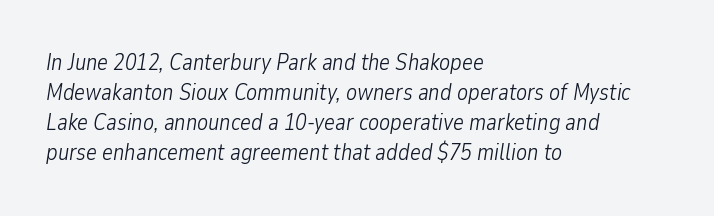
Q: Is the text bold? A: No.
Q: Is the text italic (slanted)? A: Yes, it leans right by about 9 degrees.
Q: Is the text underlined? A: No.
Q: How is the paragraph aligned? A: Left-aligned.
Q: Is the spacing between letters normal or unusually wide? A: Normal.
Q: Is the spacing between lines tight, normal or loose? A: Normal.
